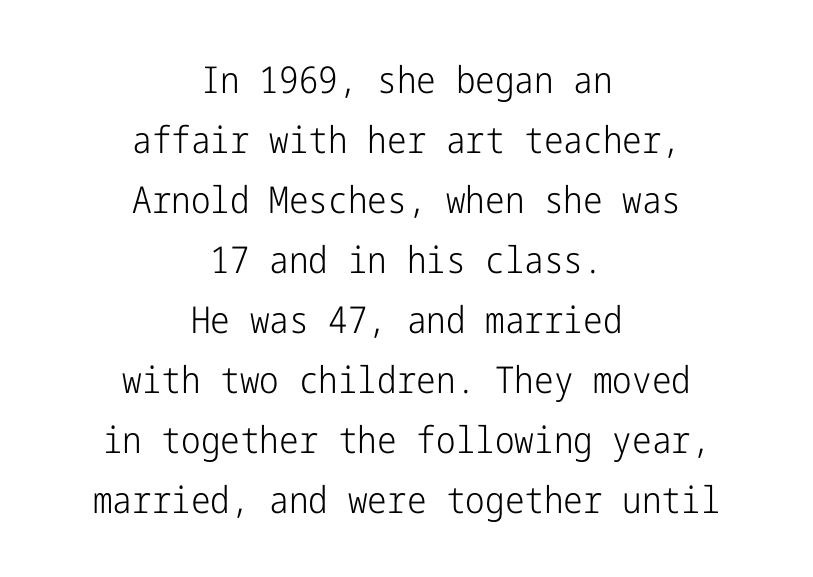
{"serif": "no", "italic": "no", "bold": "no", "weight": "light", "width": "condensed", "stroke_contrast": "low", "x_height": "medium", "underline": "no", "align": "center", "line_spacing": "normal", "line_spacing_ratio": 1.62, "letter_spacing": "normal", "letter_spacing_em": 0.0, "glyph_px": 37}
